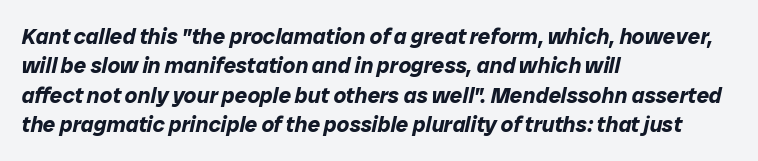
Q: Is the text bold? A: Yes.
Q: Is the text italic (slanted)? A: Yes, it leans right by about 12 degrees.
Q: Is the text underlined? A: No.
Q: How is the paragraph aligned? A: Left-aligned.
Q: Is the spacing between letters normal or unusually wide? A: Normal.
Q: Is the spacing between lines tight, normal or loose? A: Normal.
